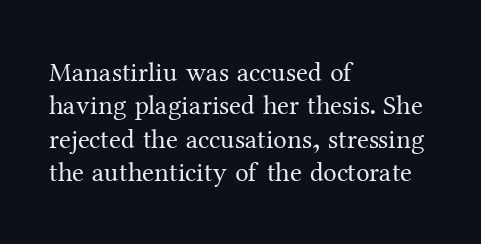
Q: Is the text bold? A: No.
Q: Is the text italic (slanted)? A: No, it is upright.
Q: Is the text underlined? A: No.
Q: How is the paragraph aligned? A: Left-aligned.
Q: Is the spacing between letters normal or unusually wide? A: Normal.
